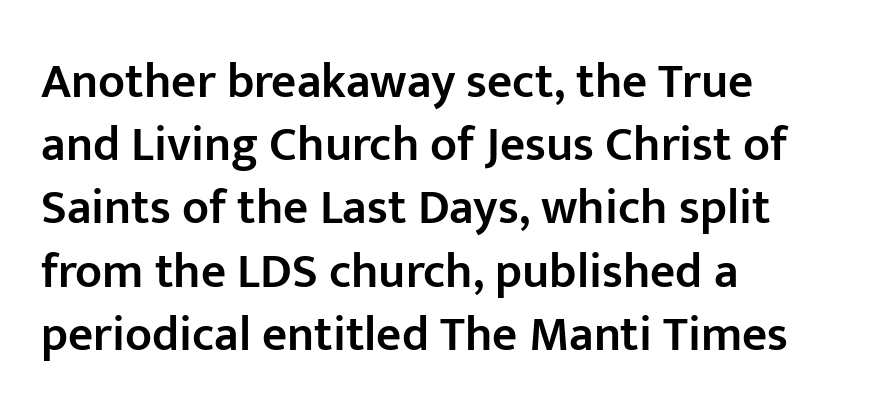
Q: Is the text bold? A: Semi-bold.
Q: Is the text italic (slanted)? A: No, it is upright.
Q: Is the typeface a serif or a sans-serif typeface? A: Sans-serif.
Q: Is the text underlined? A: No.
Q: How is the paragraph aligned? A: Left-aligned.
Q: Is the spacing between letters normal or unusually wide? A: Normal.
Q: Is the spacing between lines tight, normal or loose? A: Normal.
Q: Width (condensed, normal, or wide)? A: Normal.
Q: Stroke contrast? A: Low.
Q: x-height? A: Medium.
Q: Monospaced? A: No.
